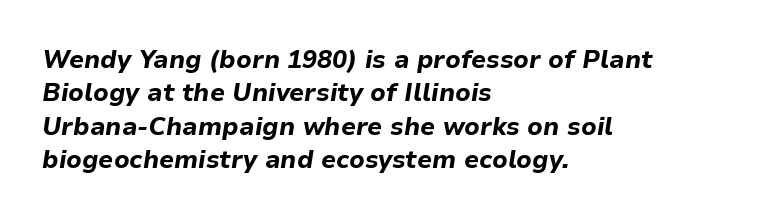
A typesetter would call this zero additional tracking. This is oblique type, the kind used for emphasis or titles. Each new line begins a customary step beneath the previous one. Descender tails drop into unmarked territory.
